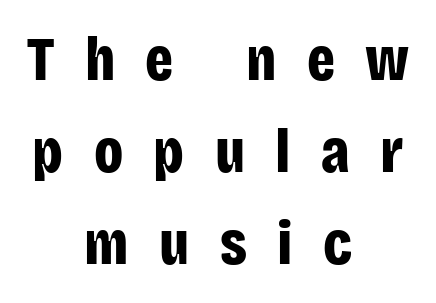
Q: Is the text bold? A: Yes.
Q: Is the text italic (slanted)? A: No, it is upright.
Q: Is the typeface a serif or a sans-serif typeface? A: Sans-serif.
Q: Is the text underlined? A: No.
Q: How is the paragraph aligned? A: Centered.
Q: Is the spacing between letters normal or unusually wide? A: Unusually wide.
Q: Is the spacing between lines tight, normal or loose? A: Normal.
Q: Width (condensed, normal, or wide)? A: Condensed.
Q: Stroke contrast? A: Low.
Q: x-height? A: Large.
Q: Monospaced? A: No.
